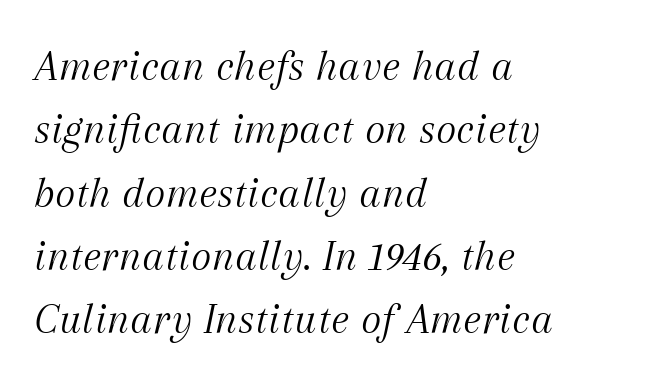
Q: Is the text bold? A: No.
Q: Is the text italic (slanted)? A: Yes, it leans right by about 12 degrees.
Q: Is the typeface a serif or a sans-serif typeface? A: Serif.
Q: Is the text underlined? A: No.
Q: How is the paragraph aligned? A: Left-aligned.
Q: Is the spacing between letters normal or unusually wide? A: Normal.
Q: Is the spacing between lines tight, normal or loose? A: Normal.
Q: Width (condensed, normal, or wide)? A: Normal.
Q: Stroke contrast? A: Medium.
Q: x-height? A: Medium.
Q: Monospaced? A: No.
